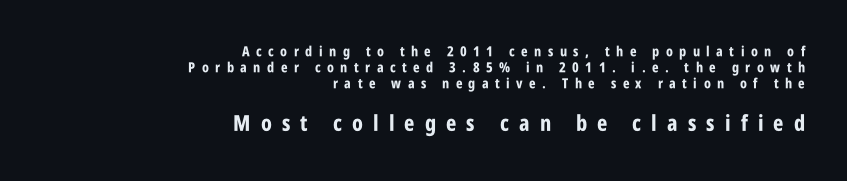
Q: Is the text bold? A: Yes.
Q: Is the text italic (slanted)? A: No, it is upright.
Q: Is the text underlined? A: No.
Q: How is the paragraph aligned? A: Right-aligned.
Q: Is the spacing between letters normal or unusually wide? A: Unusually wide.
Q: Is the spacing between lines tight, normal or loose? A: Tight.
Q: Which block of text is set in a larger size, the first (top) or the second (bottom)? A: The second (bottom) one.
